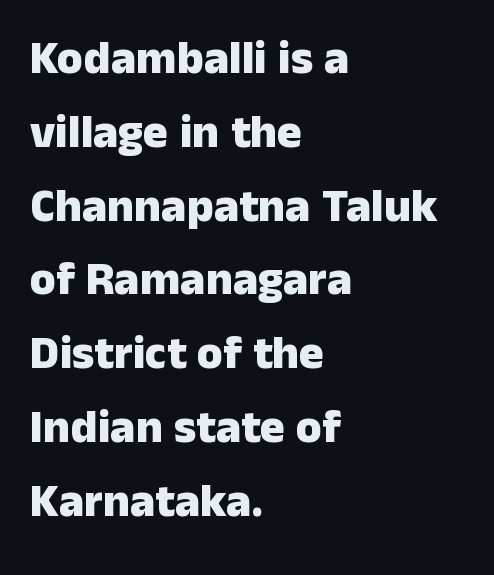
{"serif": "no", "italic": "no", "bold": "yes", "weight": "heavy", "width": "normal", "stroke_contrast": "low", "x_height": "medium", "monospaced": "no", "underline": "no", "align": "left", "line_spacing": "normal", "line_spacing_ratio": 1.57, "letter_spacing": "normal", "letter_spacing_em": 0.0, "glyph_px": 47}
